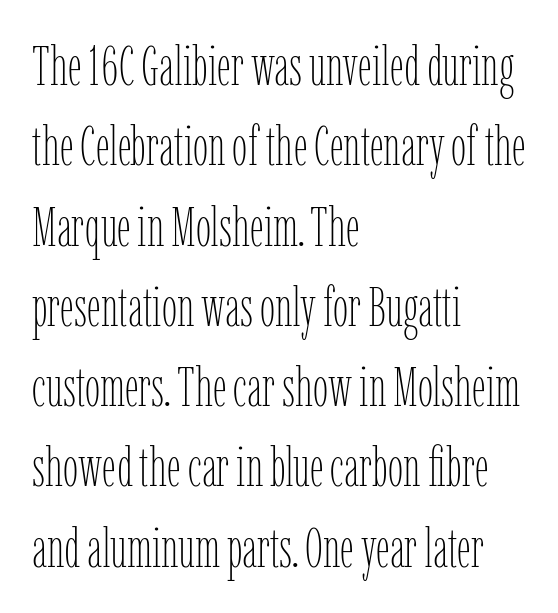
The setting favours the left margin, as ordinary paragraphs usually do. Stem width sits at or under what a default text font uses. Posture: vertical. This sample keeps an unexceptional amount of space between lines. Looks like regular typesetting: each glyph gets only the width it needs. Nothing unusual about the tracking: characters are spaced as the font intends.
